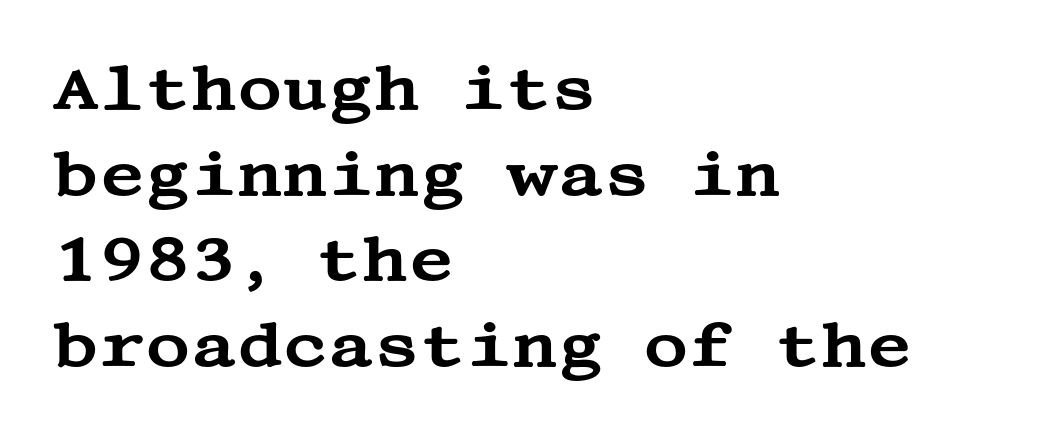
{"serif": "yes", "italic": "no", "width": "wide", "stroke_contrast": "medium", "x_height": "large", "underline": "no", "align": "left", "line_spacing": "normal", "line_spacing_ratio": 1.38, "letter_spacing": "normal", "letter_spacing_em": 0.0, "glyph_px": 62}
